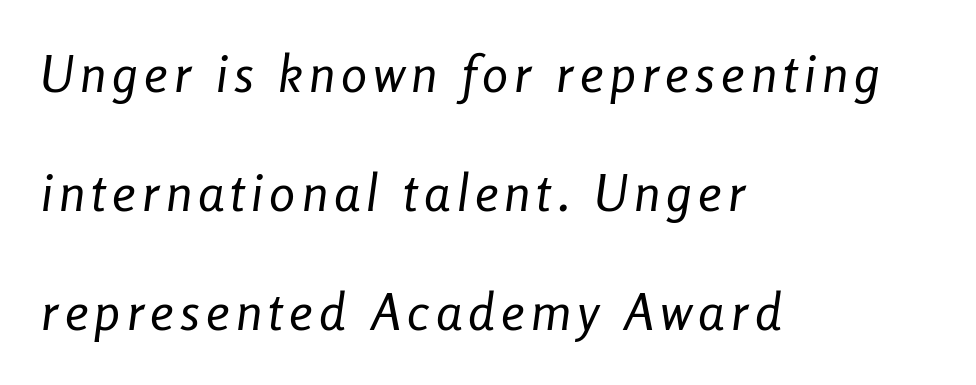
Weight: in the light-to-regular range. This sample has the flowing, uneven cadence of proportional lettering. This sample trades compactness for vertical openness between lines. Letters rest on an invisible, unmarked baseline. Would a proofreader flag this as italicized? Yes.
